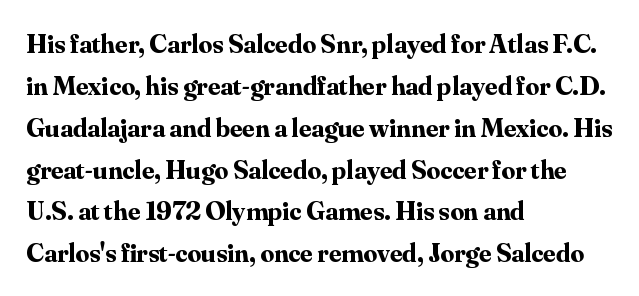
Q: Is the text bold? A: Yes.
Q: Is the text italic (slanted)? A: No, it is upright.
Q: Is the text underlined? A: No.
Q: How is the paragraph aligned? A: Left-aligned.
Q: Is the spacing between letters normal or unusually wide? A: Normal.
Q: Is the spacing between lines tight, normal or loose? A: Normal.
